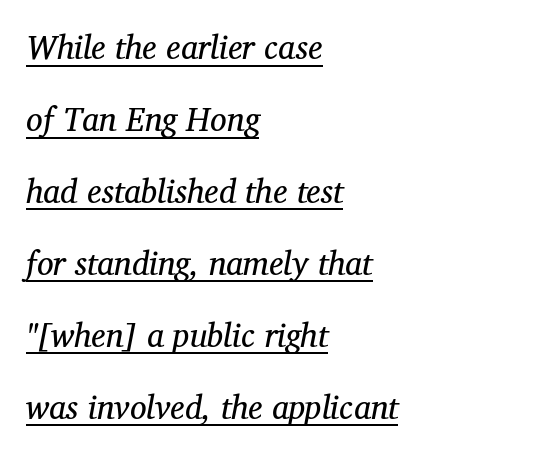
The image shows 33 px regular-weight serif type, italic (leaning right); set left-aligned, loose line spacing (2.18x), normal letter spacing, underlined; medium stroke contrast and a medium x-height.
